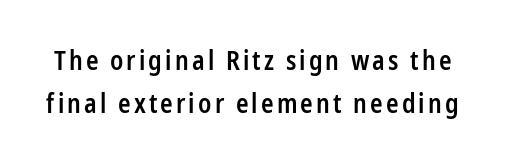
Q: Is the text bold? A: Semi-bold.
Q: Is the text italic (slanted)? A: No, it is upright.
Q: Is the text underlined? A: No.
Q: Is the spacing between lines tight, normal or loose? A: Normal.
